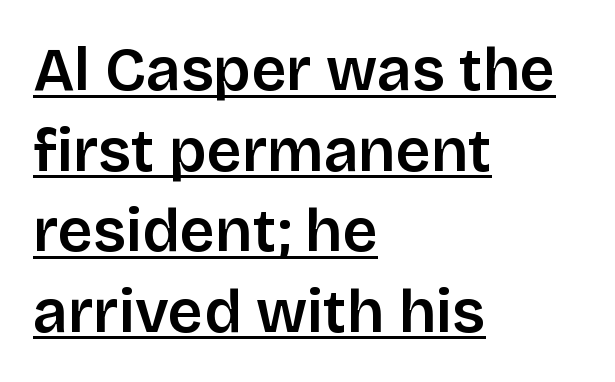
{"serif": "no", "italic": "no", "width": "normal", "stroke_contrast": "low", "x_height": "large", "monospaced": "no", "underline": "yes", "align": "left", "line_spacing": "normal", "line_spacing_ratio": 1.32, "letter_spacing": "normal", "letter_spacing_em": 0.0, "glyph_px": 61}
